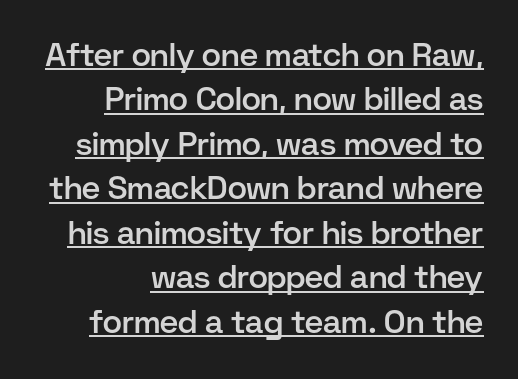
Q: Is the text bold? A: Semi-bold.
Q: Is the text italic (slanted)? A: No, it is upright.
Q: Is the typeface a serif or a sans-serif typeface? A: Sans-serif.
Q: Is the text underlined? A: Yes.
Q: How is the paragraph aligned? A: Right-aligned.
Q: Is the spacing between letters normal or unusually wide? A: Normal.
Q: Is the spacing between lines tight, normal or loose? A: Normal.
Q: Width (condensed, normal, or wide)? A: Normal.
Q: Stroke contrast? A: Low.
Q: x-height? A: Medium.
Q: Monospaced? A: No.
